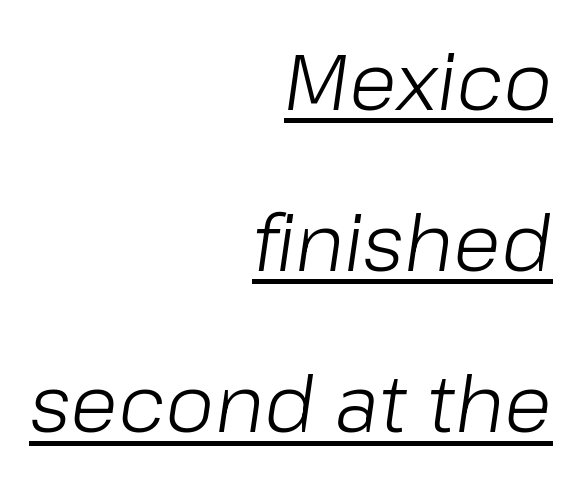
Q: Is the text bold? A: No.
Q: Is the text italic (slanted)? A: Yes, it leans right by about 8 degrees.
Q: Is the text underlined? A: Yes.
Q: How is the paragraph aligned? A: Right-aligned.
Q: Is the spacing between letters normal or unusually wide? A: Normal.
Q: Is the spacing between lines tight, normal or loose? A: Loose.
Q: Width (condensed, normal, or wide)? A: Normal.
Q: Stroke contrast? A: Low.
Q: x-height? A: Medium.
Q: Monospaced? A: No.
